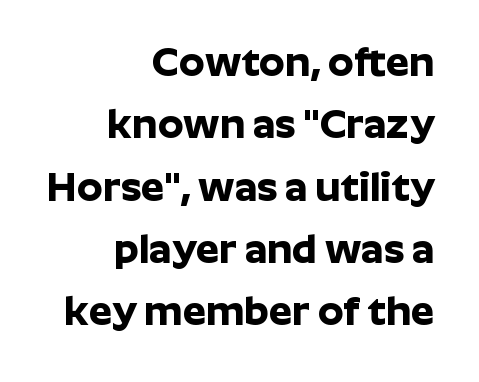
The image shows 41 px bold sans-serif type, upright; set right-aligned, normal line spacing (1.52x), normal letter spacing, not underlined; low stroke contrast and a medium x-height.
